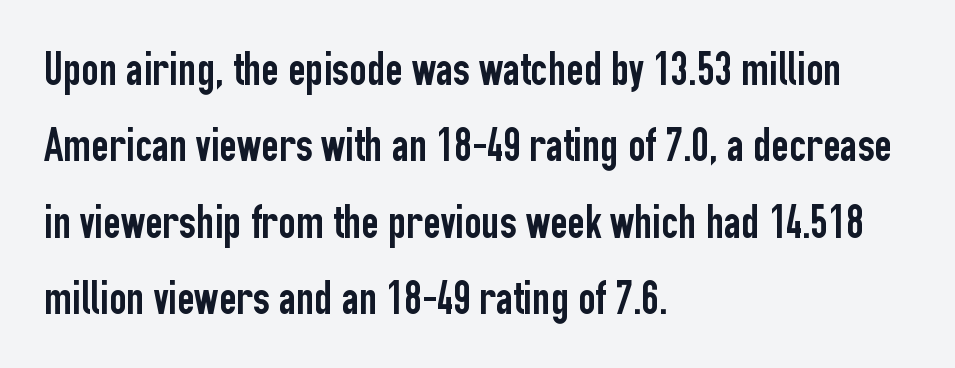
{"serif": "no", "italic": "no", "width": "condensed", "stroke_contrast": "low", "x_height": "medium", "monospaced": "no", "underline": "no", "align": "left", "line_spacing": "normal", "line_spacing_ratio": 1.59, "letter_spacing": "normal", "letter_spacing_em": 0.0, "glyph_px": 48}
